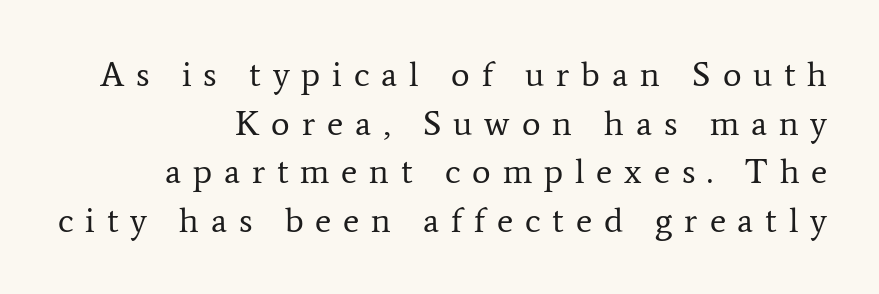
The image shows 35 px regular-weight serif type, upright; set right-aligned, normal line spacing (1.39x), unusually wide letter spacing (+0.34 em), not underlined; low stroke contrast and a medium x-height.
